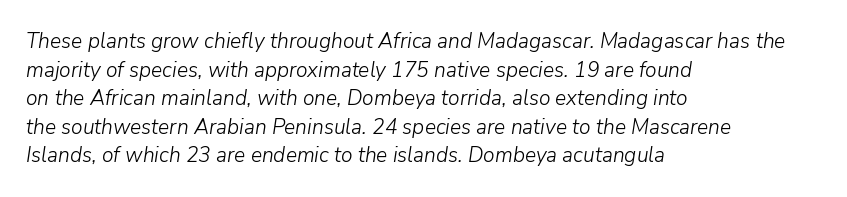
Q: Is the text bold? A: No.
Q: Is the text italic (slanted)? A: Yes, it leans right by about 9 degrees.
Q: Is the text underlined? A: No.
Q: How is the paragraph aligned? A: Left-aligned.
Q: Is the spacing between letters normal or unusually wide? A: Normal.
Q: Is the spacing between lines tight, normal or loose? A: Normal.
